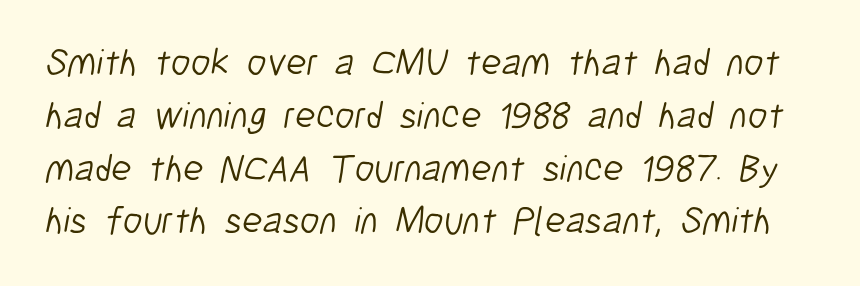
The strip under each line holds only bare page. Note the varied advance widths — an 'i' is clearly narrower than an 'm'. Summary of weight: not heavy and not bold. Note: no serifs on the glyphs.
